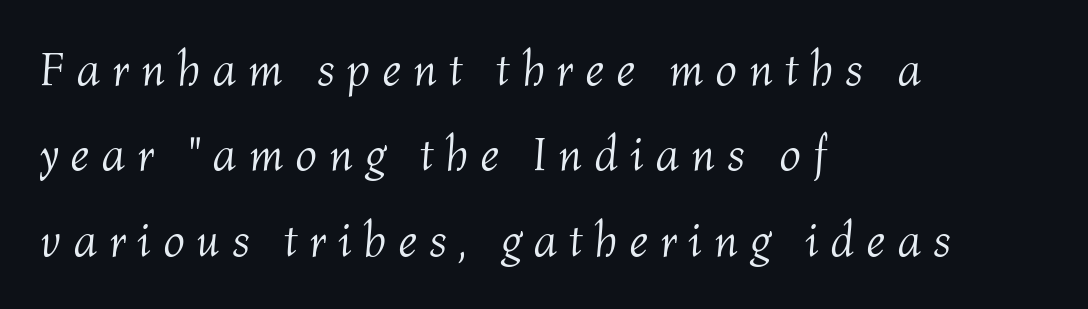
The image shows 48 px light type, italic (leaning right); set left-aligned, line spacing 1.78x, unusually wide letter spacing (+0.24 em), not underlined; medium stroke contrast and a medium x-height.
